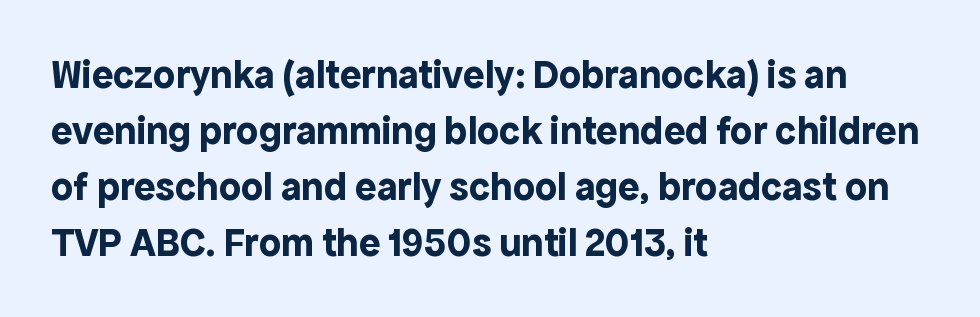
Q: Is the text bold? A: Yes.
Q: Is the text italic (slanted)? A: No, it is upright.
Q: Is the typeface a serif or a sans-serif typeface? A: Sans-serif.
Q: Is the text underlined? A: No.
Q: How is the paragraph aligned? A: Left-aligned.
Q: Is the spacing between letters normal or unusually wide? A: Normal.
Q: Is the spacing between lines tight, normal or loose? A: Normal.
Q: Width (condensed, normal, or wide)? A: Normal.
Q: x-height? A: Medium.
Q: Monospaced? A: No.
